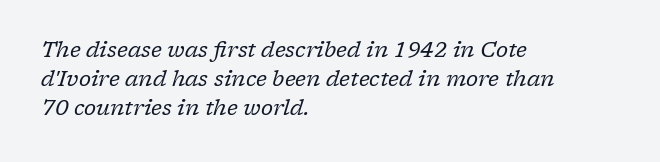
The image shows 21 px text type, italic (leaning right); set left-aligned, normal line spacing (1.37x), normal letter spacing, not underlined.
